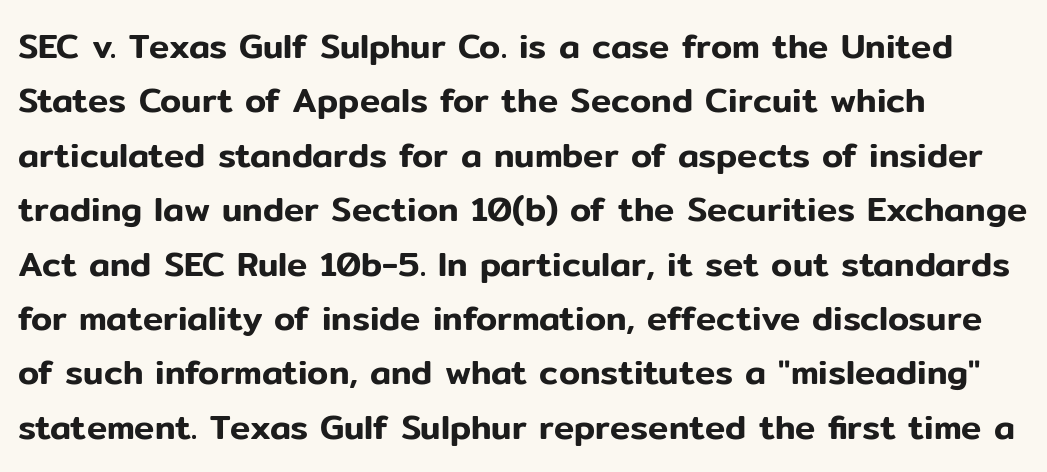
{"serif": "no", "italic": "no", "width": "normal", "stroke_contrast": "low", "x_height": "medium", "monospaced": "no", "underline": "no", "align": "left", "line_spacing": "normal", "line_spacing_ratio": 1.6, "letter_spacing": "normal", "letter_spacing_em": 0.0, "glyph_px": 34}
